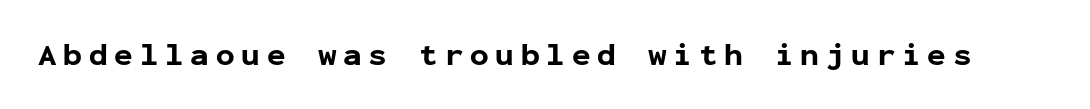
The font's upright variant was chosen for this text. The letterforms stand isolated, each surrounded by extra space. Grotesque or geometric, the face here clearly has no serifs. Underlining? Definitely not there. Looks like terminal output: every glyph gets an equal slot. The characters look thick and weighty, a clear bold.
